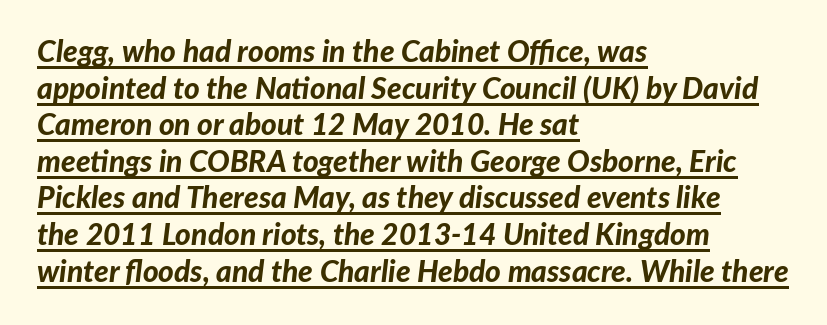
Is this a fixed-width face? No — the glyphs have proportional, varying widths. This sample carries an underscore along the baseline area. Notice how the passage keeps a crisp vertical edge on the left only. Glyph-to-glyph distance matches everyday printed text. You can tell it's italic because the verticals aren't actually vertical. What weight is shown? A full bold with thick strokes.
